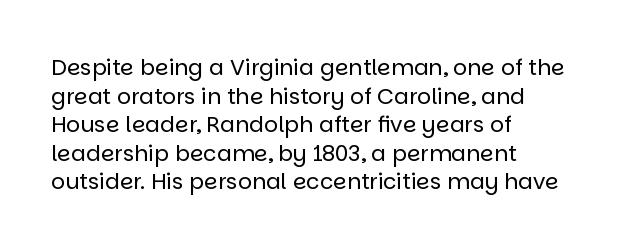
Check the space under the baseline: it is left empty. Characters follow at the spacing the type designer built in. These glyphs show unthickened strokes, regular width or finer. This is the regular roman posture of the typeface. A typesetter would call this leading conventional body-copy spacing. The compositor pushed each line to the left boundary.
